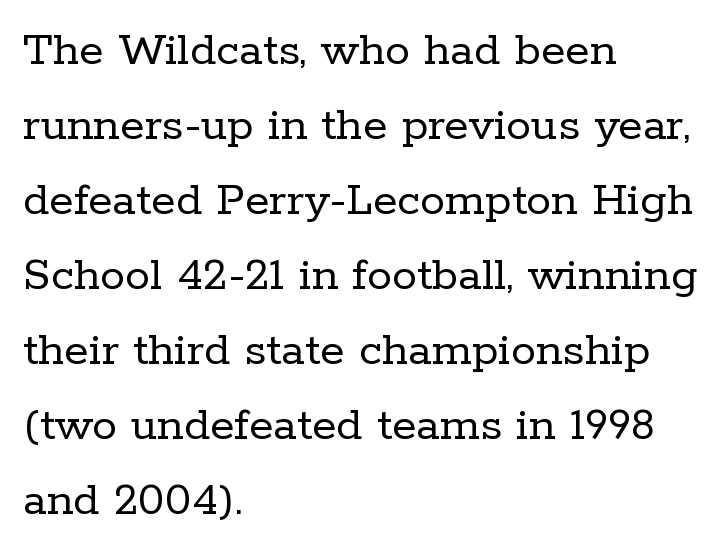
Q: Is the text bold? A: No.
Q: Is the text italic (slanted)? A: No, it is upright.
Q: Is the typeface a serif or a sans-serif typeface? A: Serif.
Q: Is the text underlined? A: No.
Q: How is the paragraph aligned? A: Left-aligned.
Q: Is the spacing between letters normal or unusually wide? A: Normal.
Q: Is the spacing between lines tight, normal or loose? A: Normal.
Q: Width (condensed, normal, or wide)? A: Normal.
Q: Stroke contrast? A: Low.
Q: x-height? A: Medium.
Q: Monospaced? A: No.
